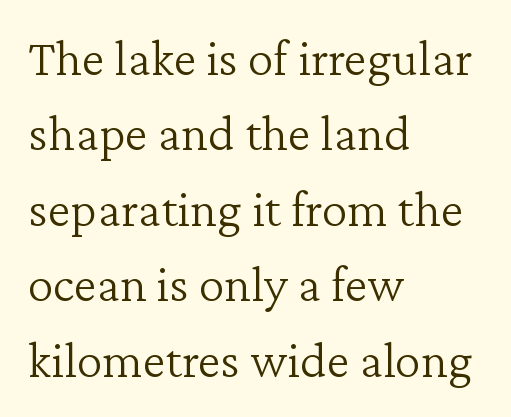
{"serif": "yes", "italic": "no", "bold": "no", "weight": "light", "width": "normal", "stroke_contrast": "low", "x_height": "medium", "monospaced": "no", "underline": "no", "align": "left", "line_spacing": "normal", "line_spacing_ratio": 1.45, "letter_spacing": "normal", "letter_spacing_em": 0.0, "glyph_px": 52}
